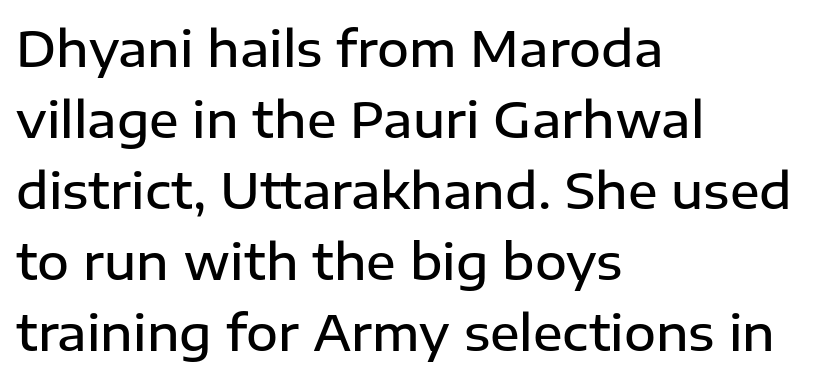
Q: Is the text bold? A: Semi-bold.
Q: Is the text italic (slanted)? A: No, it is upright.
Q: Is the typeface a serif or a sans-serif typeface? A: Sans-serif.
Q: Is the text underlined? A: No.
Q: How is the paragraph aligned? A: Left-aligned.
Q: Is the spacing between letters normal or unusually wide? A: Normal.
Q: Is the spacing between lines tight, normal or loose? A: Normal.
Q: Width (condensed, normal, or wide)? A: Normal.
Q: Stroke contrast? A: Low.
Q: x-height? A: Medium.
Q: Monospaced? A: No.
